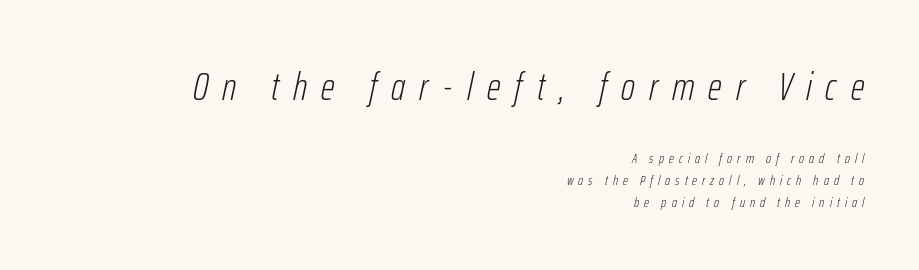
Q: Is the text bold? A: No.
Q: Is the text italic (slanted)? A: Yes, it leans right by about 12 degrees.
Q: Is the text underlined? A: No.
Q: How is the paragraph aligned? A: Right-aligned.
Q: Is the spacing between letters normal or unusually wide? A: Unusually wide.
Q: Is the spacing between lines tight, normal or loose? A: Normal.
Q: Which block of text is set in a larger size, the first (top) or the second (bottom)? A: The first (top) one.
Q: Width (condensed, normal, or wide)? A: Condensed.
Q: Stroke contrast? A: Low.
Q: x-height? A: Medium.
Q: Monospaced? A: No.
